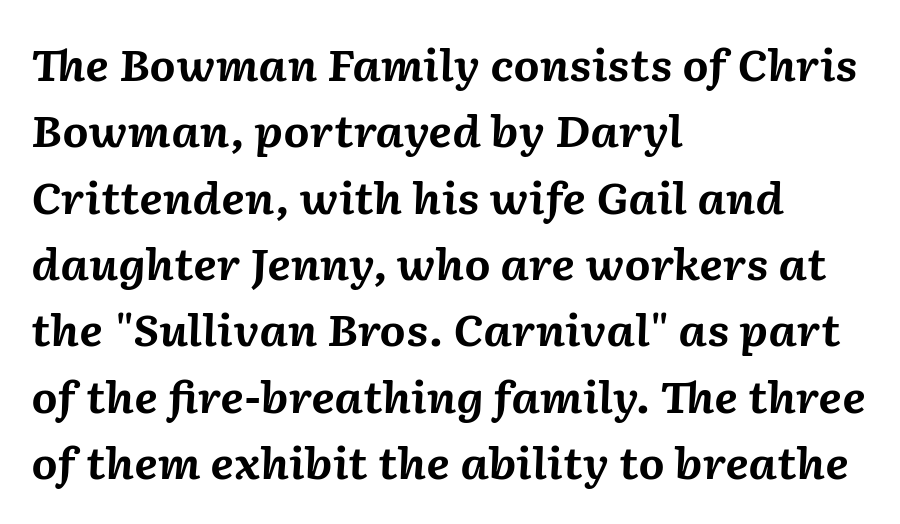
Q: Is the text bold? A: Yes.
Q: Is the text italic (slanted)? A: Yes, it leans right by about 2 degrees.
Q: Is the text underlined? A: No.
Q: How is the paragraph aligned? A: Left-aligned.
Q: Is the spacing between letters normal or unusually wide? A: Normal.
Q: Is the spacing between lines tight, normal or loose? A: Normal.
Q: Width (condensed, normal, or wide)? A: Normal.
Q: Stroke contrast? A: Medium.
Q: x-height? A: Medium.
Q: Monospaced? A: No.
